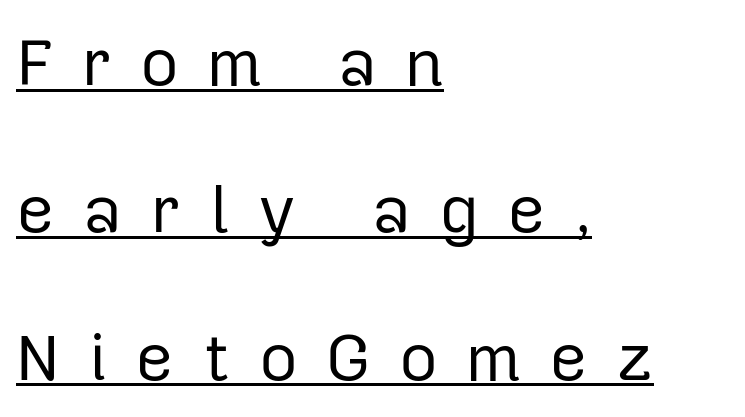
The image shows 67 px regular-weight sans-serif type, upright; set left-aligned, loose line spacing (2.2x), unusually wide letter spacing (+0.42 em), underlined; low stroke contrast and a medium x-height.
